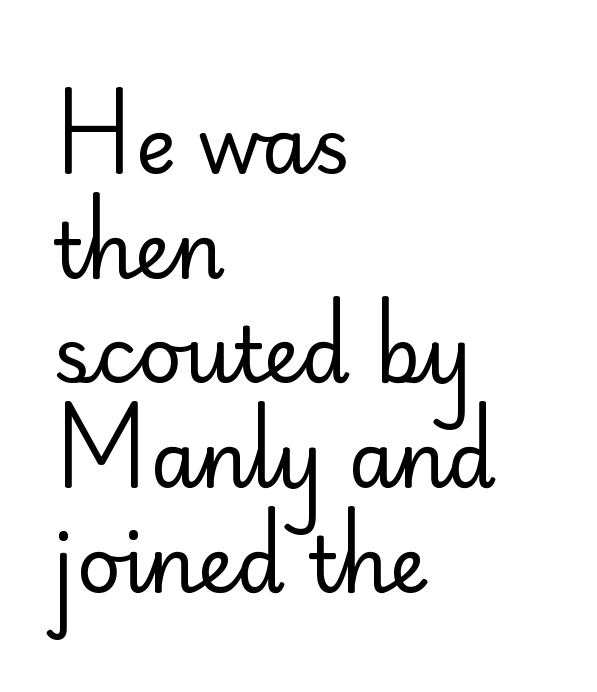
The image shows 77 px regular-weight sans-serif type, upright; set left-aligned, normal line spacing (1.36x), normal letter spacing, not underlined; low stroke contrast and a small x-height.
